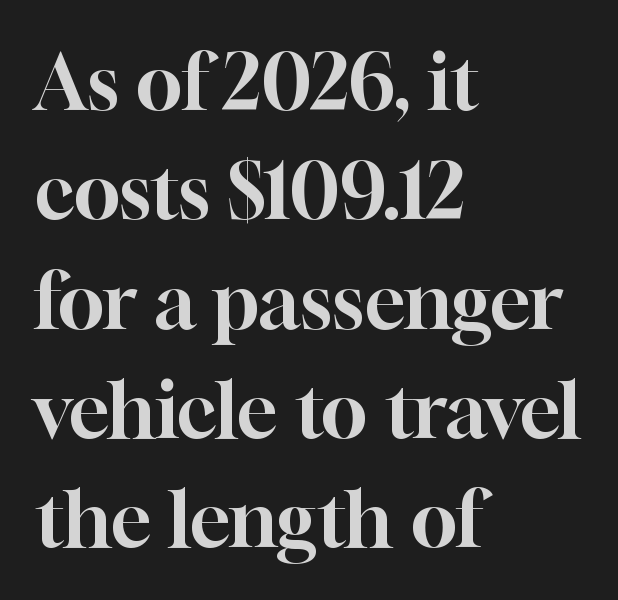
The image shows 77 px serif type, upright; set left-aligned, normal line spacing (1.42x), normal letter spacing, not underlined; high stroke contrast and a medium x-height.
